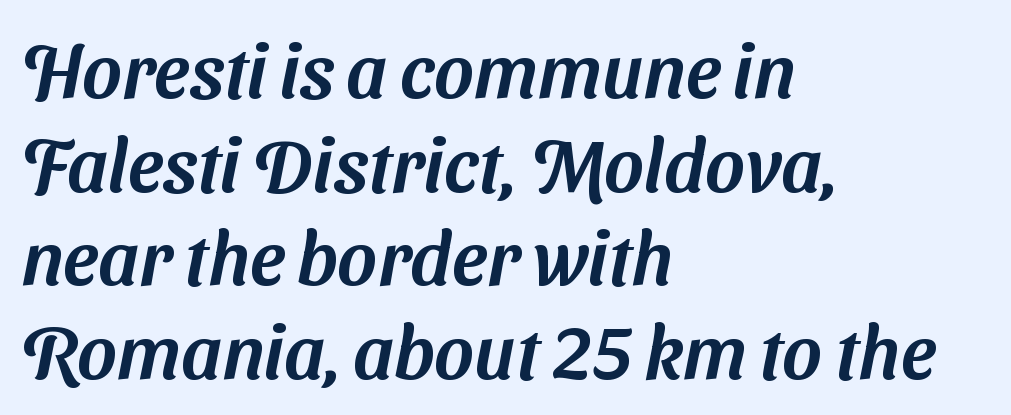
The image shows 75 px sans-serif type; set left-aligned, normal line spacing (1.25x), normal letter spacing, not underlined; medium stroke contrast and a medium x-height.
